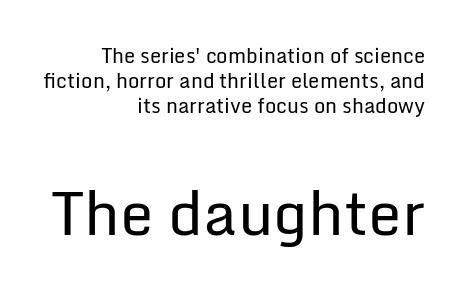
Spacing verdict: proportional, widths tailored to each character. Style check: upright. Does the copy run flush right? Yes — the right margin is perfectly even. Underline: absent. Weight class: somewhere from thin through regular.
